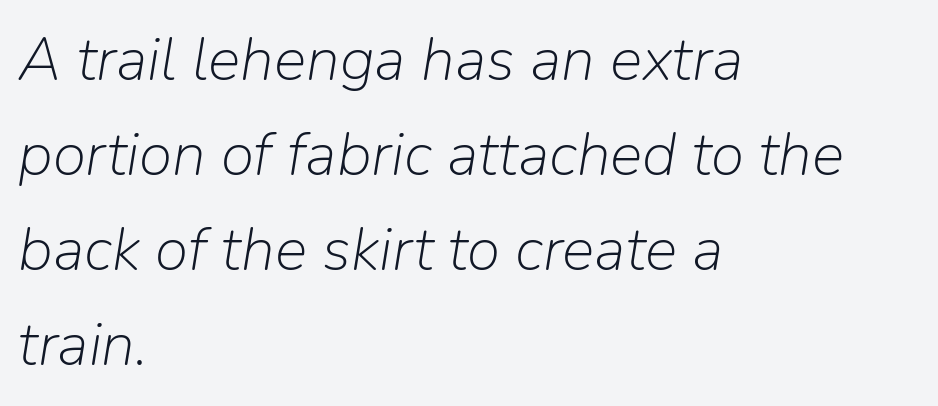
Q: Is the text bold? A: No.
Q: Is the text italic (slanted)? A: Yes, it leans right by about 9 degrees.
Q: Is the text underlined? A: No.
Q: How is the paragraph aligned? A: Left-aligned.
Q: Is the spacing between letters normal or unusually wide? A: Normal.
Q: Is the spacing between lines tight, normal or loose? A: Normal.
Q: Width (condensed, normal, or wide)? A: Normal.
Q: Stroke contrast? A: Low.
Q: x-height? A: Medium.
Q: Monospaced? A: No.
